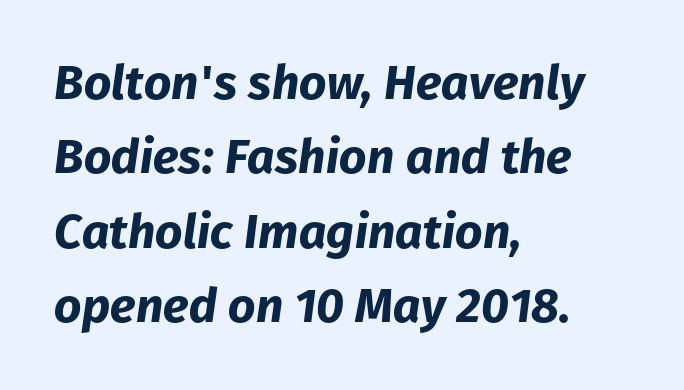
{"italic": "yes", "lean": "right", "slant_degrees": 8, "bold": "yes", "weight": "bold", "width": "normal", "stroke_contrast": "low", "x_height": "medium", "monospaced": "no", "underline": "no", "align": "left", "line_spacing": "normal", "line_spacing_ratio": 1.55, "letter_spacing": "normal", "letter_spacing_em": 0.0, "glyph_px": 48}
